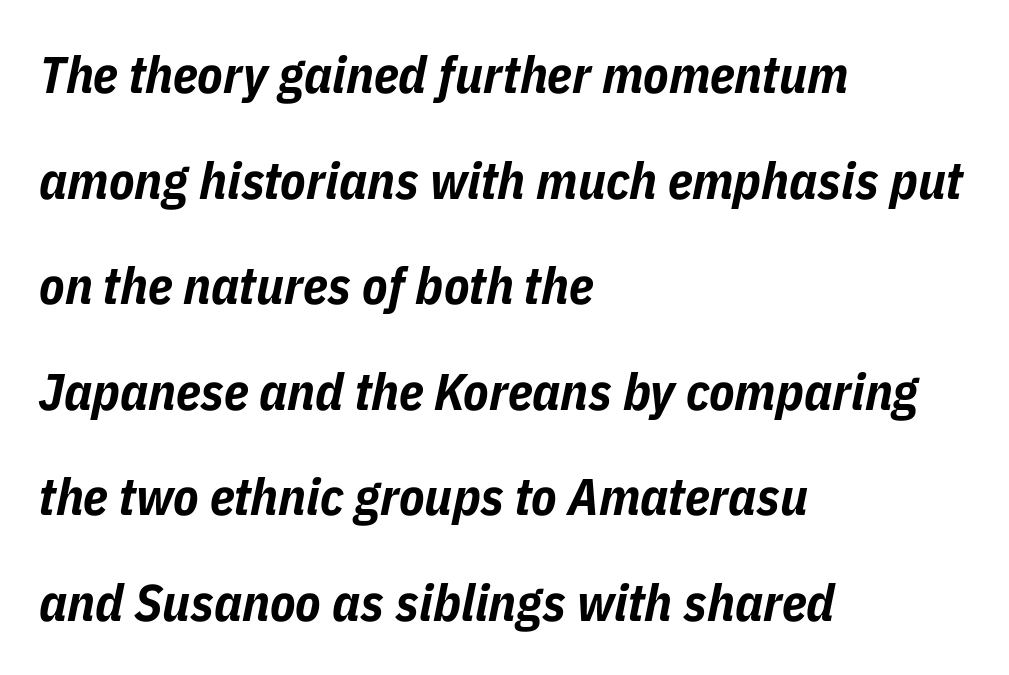
Q: Is the text bold? A: Yes.
Q: Is the text italic (slanted)? A: Yes, it leans right by about 11 degrees.
Q: Is the text underlined? A: No.
Q: How is the paragraph aligned? A: Left-aligned.
Q: Is the spacing between letters normal or unusually wide? A: Normal.
Q: Is the spacing between lines tight, normal or loose? A: Loose.
Q: Width (condensed, normal, or wide)? A: Condensed.
Q: Stroke contrast? A: Low.
Q: x-height? A: Medium.
Q: Monospaced? A: No.
